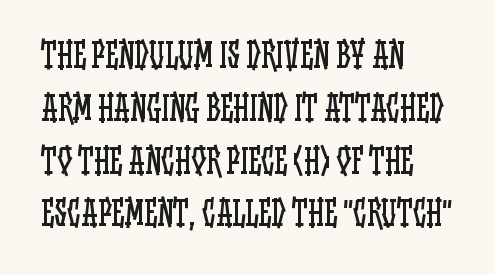
The image shows 33 px regular-weight, condensed type, upright; set left-aligned, normal line spacing (1.6x), normal letter spacing, not underlined; low stroke contrast and a large x-height.
